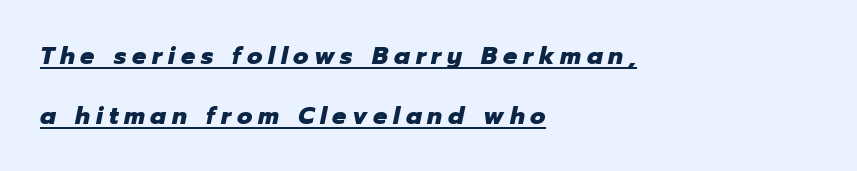
{"italic": "yes", "lean": "right", "slant_degrees": 12, "bold": "yes", "underline": "yes", "align": "left", "line_spacing": "loose", "line_spacing_ratio": 2.39, "letter_spacing": "wide", "letter_spacing_em": 0.23, "glyph_px": 25}
